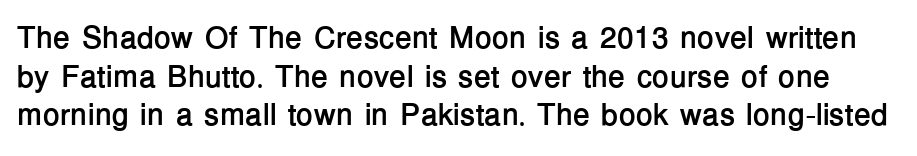
{"serif": "no", "italic": "no", "bold": "yes", "weight": "semibold", "width": "normal", "stroke_contrast": "low", "x_height": "medium", "monospaced": "no", "underline": "no", "line_spacing": "normal", "line_spacing_ratio": 1.25, "letter_spacing": "normal", "letter_spacing_em": 0.0, "glyph_px": 31}
